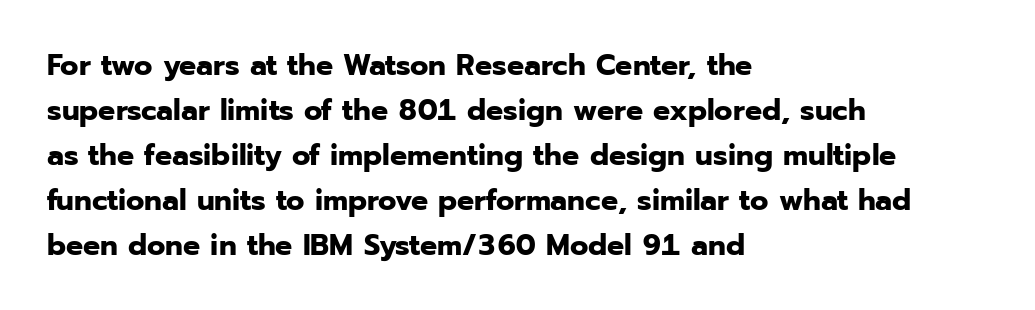
{"serif": "no", "italic": "no", "bold": "yes", "weight": "bold", "width": "normal", "stroke_contrast": "low", "x_height": "medium", "monospaced": "no", "underline": "no", "align": "left", "line_spacing": "normal", "line_spacing_ratio": 1.5, "letter_spacing": "normal", "letter_spacing_em": 0.0, "glyph_px": 30}
